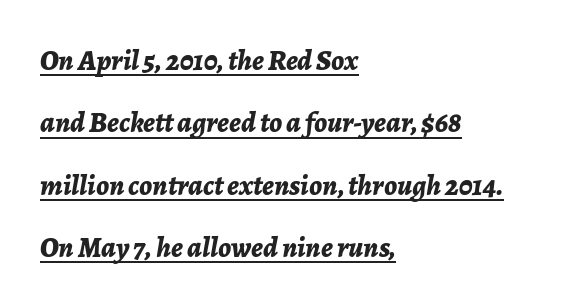
Horizontal alignment here is leftward, the default for most running prose. This block would shrink considerably if given ordinary leading; it's expanded now. The letters advance in unequal steps, a hallmark of proportional type. Emphasis is given by a line drawn under the lettering. Is the type bold? Yes — the strokes are clearly thick and heavy.
